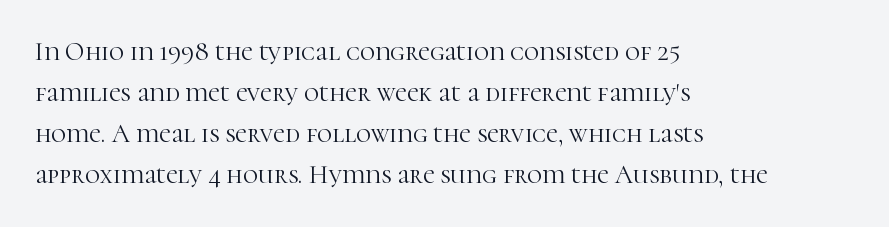
The image shows 26 px text type, upright; set left-aligned, normal line spacing (1.58x), normal letter spacing, not underlined.
